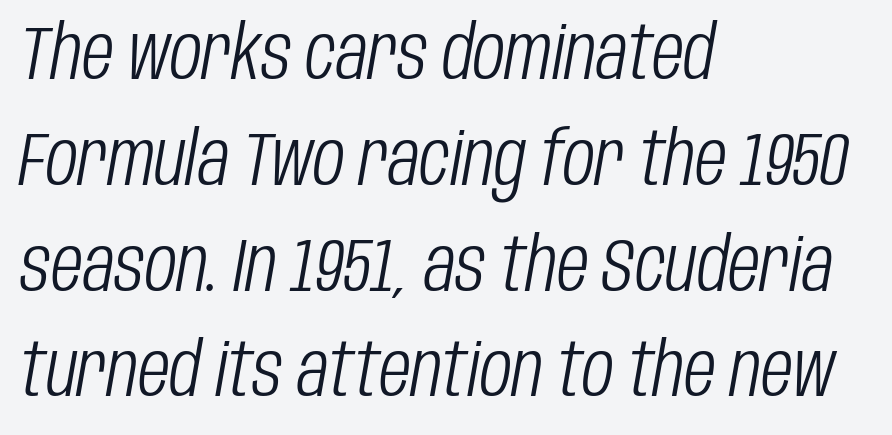
The image shows 74 px light, condensed type, italic (leaning right); set left-aligned, normal line spacing (1.43x), normal letter spacing, not underlined; low stroke contrast and a large x-height.
